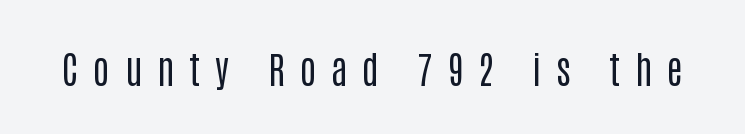
This sample uses an upright cut, with every glyph sitting square on the baseline. How are the letters spaced? Widely, with obvious added tracking. I'd call this a sans setting — the letters go barefoot. A bare baseline throughout the passage. The strokes carry an ordinary text weight at most. A typesetter would call this proportional, since set widths differ per character.
